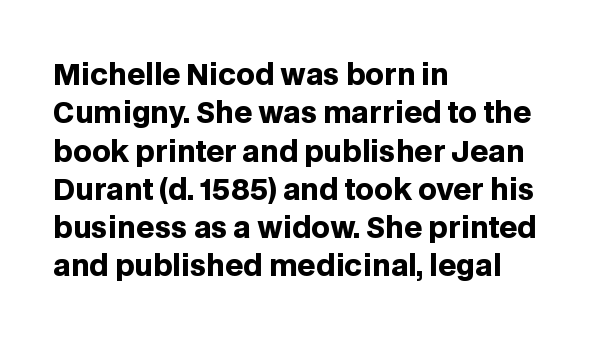
The image shows 29 px heavy sans-serif type, upright; set left-aligned, normal line spacing (1.32x), normal letter spacing, not underlined; low stroke contrast and a large x-height.
